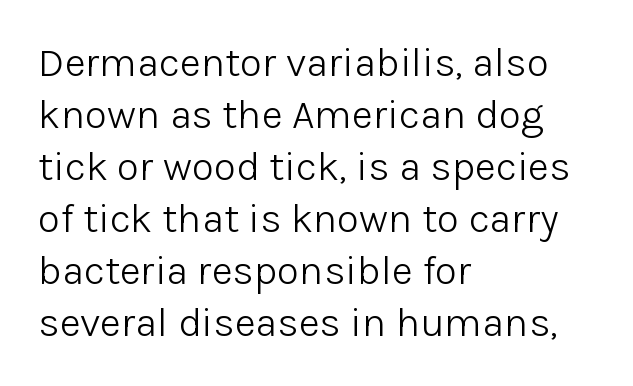
{"serif": "no", "italic": "no", "bold": "no", "weight": "light", "width": "normal", "stroke_contrast": "low", "x_height": "medium", "monospaced": "no", "underline": "no", "align": "left", "line_spacing": "normal", "line_spacing_ratio": 1.27, "letter_spacing": "normal", "letter_spacing_em": 0.0, "glyph_px": 41}
